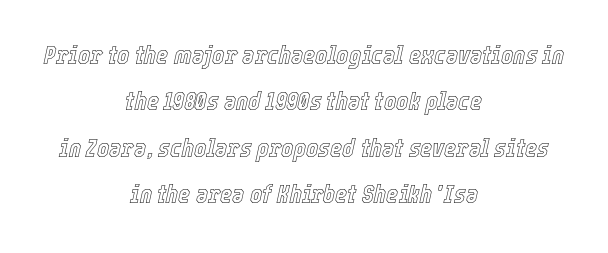
Q: Is the text italic (slanted)? A: Yes, it leans right by about 12 degrees.
Q: Is the text underlined? A: No.
Q: How is the paragraph aligned? A: Centered.
Q: Is the spacing between letters normal or unusually wide? A: Normal.
